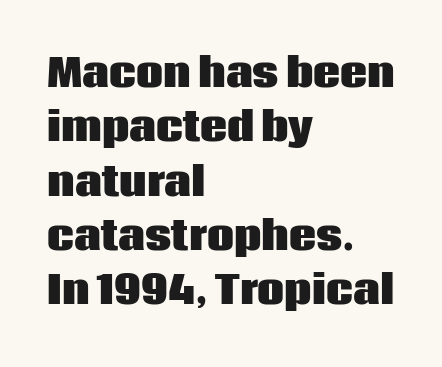
Q: Is the text bold? A: Yes.
Q: Is the text italic (slanted)? A: No, it is upright.
Q: Is the typeface a serif or a sans-serif typeface? A: Sans-serif.
Q: Is the text underlined? A: No.
Q: How is the paragraph aligned? A: Left-aligned.
Q: Is the spacing between letters normal or unusually wide? A: Normal.
Q: Is the spacing between lines tight, normal or loose? A: Normal.
Q: Width (condensed, normal, or wide)? A: Normal.
Q: Stroke contrast? A: Low.
Q: x-height? A: Large.
Q: Monospaced? A: No.
